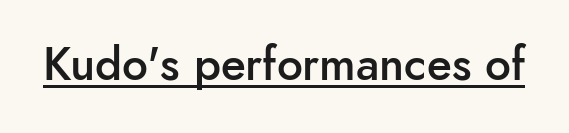
The image shows 46 px semibold sans-serif type, upright; set normal letter spacing, underlined; low stroke contrast and a small x-height.
